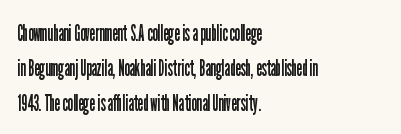
Q: Is the text bold? A: No.
Q: Is the text italic (slanted)? A: No, it is upright.
Q: Is the text underlined? A: No.
Q: How is the paragraph aligned? A: Left-aligned.
Q: Is the spacing between letters normal or unusually wide? A: Normal.
Q: Is the spacing between lines tight, normal or loose? A: Normal.
